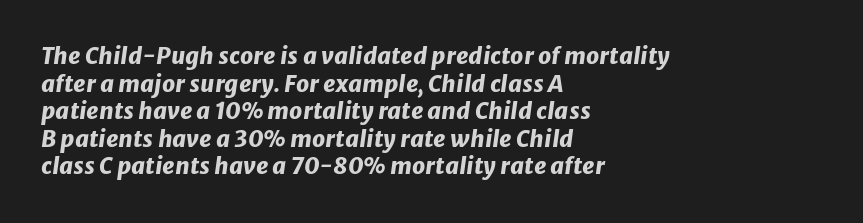
Q: Is the text bold? A: Yes.
Q: Is the text italic (slanted)? A: Yes, it leans right by about 8 degrees.
Q: Is the text underlined? A: No.
Q: How is the paragraph aligned? A: Left-aligned.
Q: Is the spacing between letters normal or unusually wide? A: Normal.
